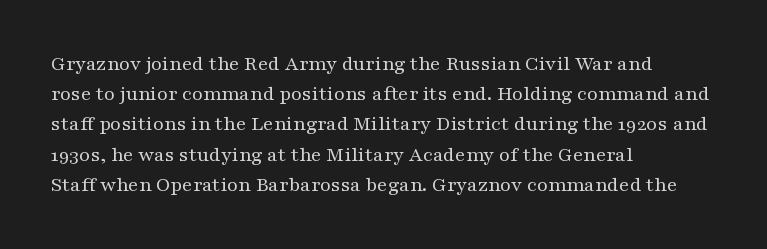
Q: Is the text bold? A: No.
Q: Is the text italic (slanted)? A: No, it is upright.
Q: Is the text underlined? A: No.
Q: How is the paragraph aligned? A: Left-aligned.
Q: Is the spacing between letters normal or unusually wide? A: Normal.
Q: Is the spacing between lines tight, normal or loose? A: Normal.
